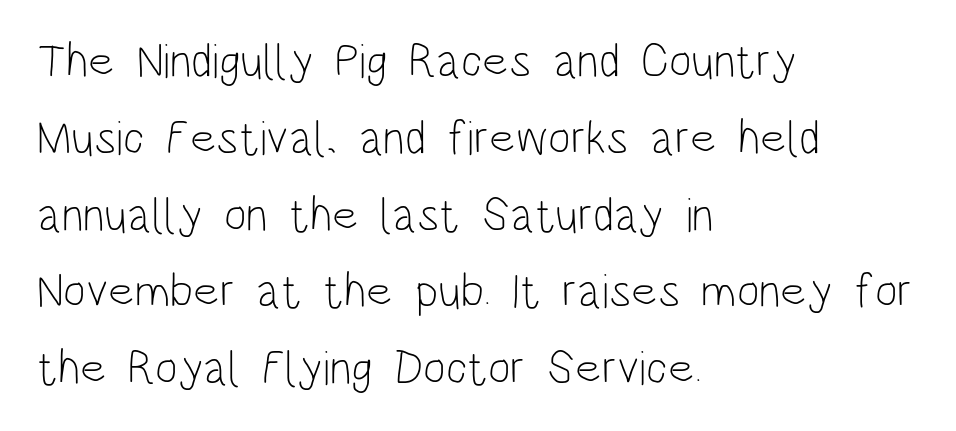
{"serif": "no", "italic": "no", "bold": "no", "weight": "light", "width": "condensed", "stroke_contrast": "low", "x_height": "large", "monospaced": "no", "underline": "no", "align": "left", "line_spacing": "normal", "line_spacing_ratio": 1.6, "letter_spacing": "normal", "letter_spacing_em": 0.0, "glyph_px": 48}
